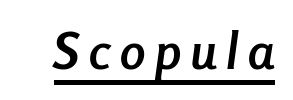
The image shows 51 px semibold, condensed type, italic (leaning right); set underlined; low stroke contrast and a medium x-height.
